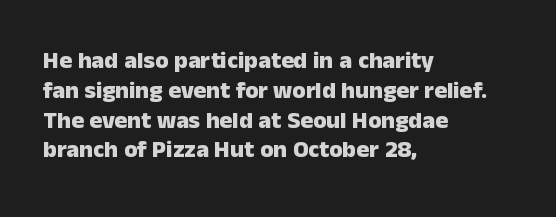
The image shows 24 px bold type, upright; set left-aligned, line spacing 1.24x, normal letter spacing, not underlined.
